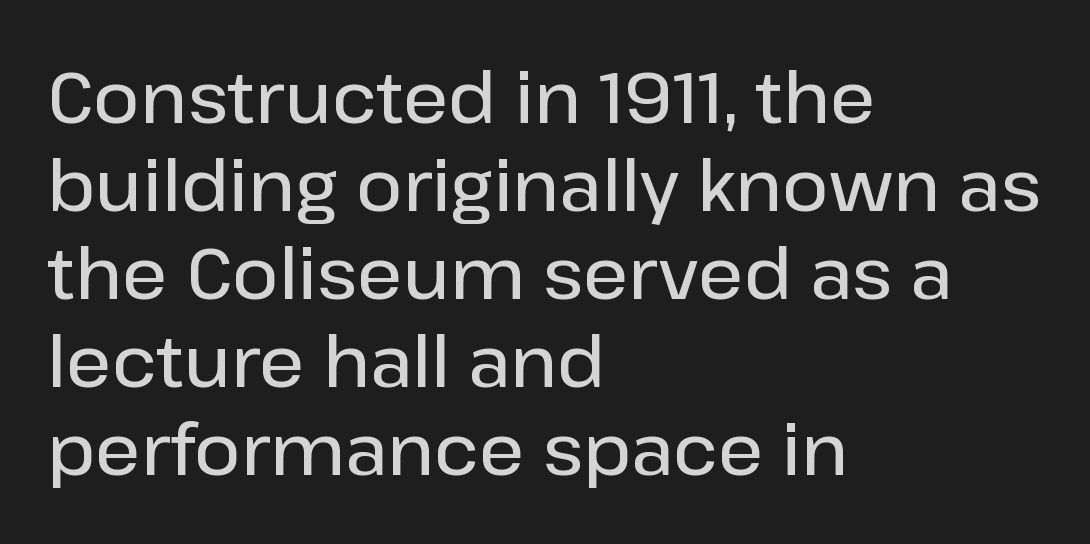
Q: Is the text bold? A: Semi-bold.
Q: Is the text italic (slanted)? A: No, it is upright.
Q: Is the typeface a serif or a sans-serif typeface? A: Sans-serif.
Q: Is the text underlined? A: No.
Q: How is the paragraph aligned? A: Left-aligned.
Q: Is the spacing between letters normal or unusually wide? A: Normal.
Q: Width (condensed, normal, or wide)? A: Normal.
Q: Stroke contrast? A: Low.
Q: x-height? A: Medium.
Q: Monospaced? A: No.
